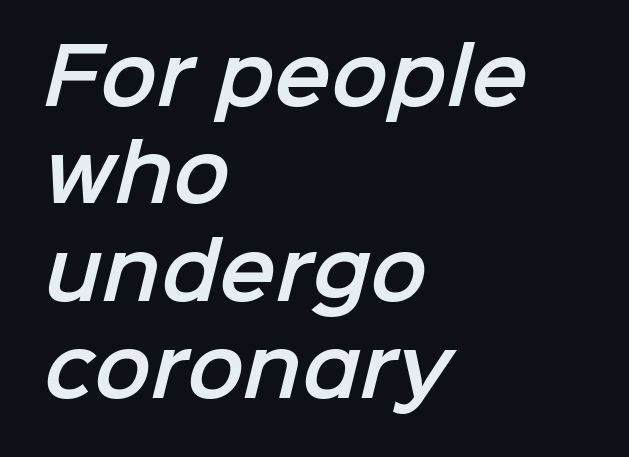
The image shows 76 px sans-serif type; set left-aligned, normal line spacing (1.28x), normal letter spacing, not underlined; low stroke contrast and a medium x-height.
